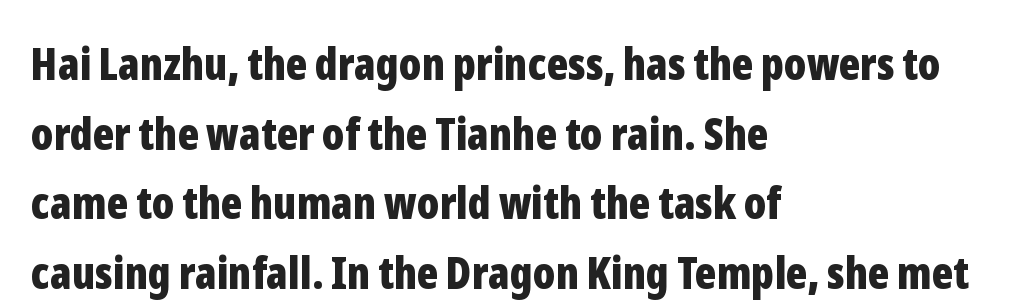
Q: Is the text bold? A: Yes.
Q: Is the text italic (slanted)? A: No, it is upright.
Q: Is the typeface a serif or a sans-serif typeface? A: Sans-serif.
Q: Is the text underlined? A: No.
Q: How is the paragraph aligned? A: Left-aligned.
Q: Is the spacing between letters normal or unusually wide? A: Normal.
Q: Is the spacing between lines tight, normal or loose? A: Normal.
Q: Width (condensed, normal, or wide)? A: Condensed.
Q: Stroke contrast? A: Low.
Q: x-height? A: Medium.
Q: Monospaced? A: No.
